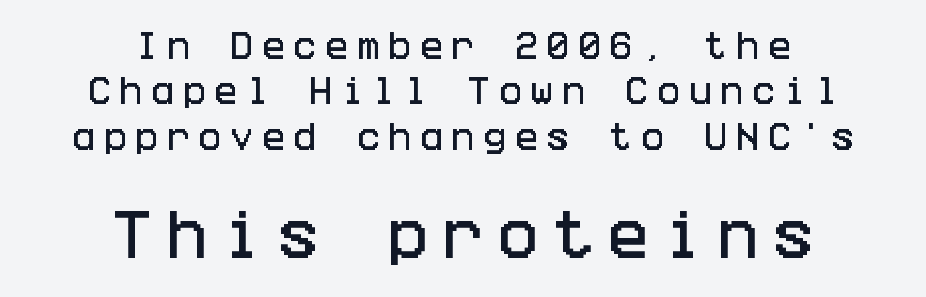
The image shows 54 px condensed sans-serif type, upright; set centered, normal line spacing (1.46x), unusually wide letter spacing (+0.27 em), not underlined; the second (bottom) block is 1.74x larger; low stroke contrast and a large x-height.
